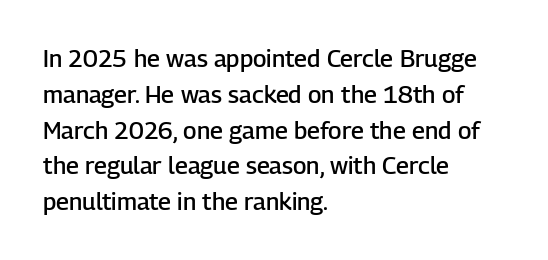
Does extra space separate the letters? No, they use regular spacing. Typographic density is moderately raised because the face is semibold. Do the letters lean? They stand straight. Each line starts at the same left margin while the right side varies. The line-height multiplier appears to be the usual default. Any mark beneath the type? The region is blank.
